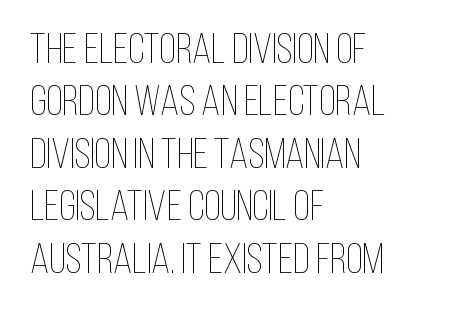
Q: Is the text bold? A: No.
Q: Is the text italic (slanted)? A: No, it is upright.
Q: Is the text underlined? A: No.
Q: How is the paragraph aligned? A: Left-aligned.
Q: Is the spacing between letters normal or unusually wide? A: Normal.
Q: Width (condensed, normal, or wide)? A: Condensed.
Q: Stroke contrast? A: Low.
Q: x-height? A: Large.
Q: Monospaced? A: No.
